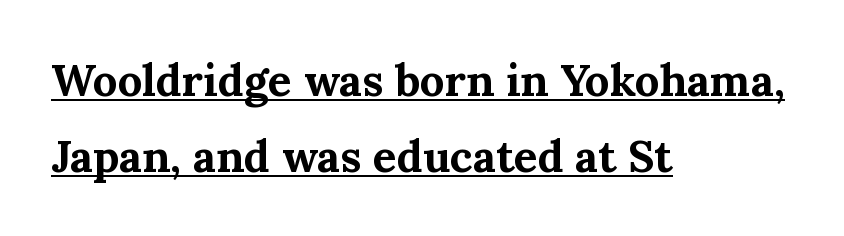
The image shows 44 px bold serif type, upright; set left-aligned, line spacing 1.72x, normal letter spacing, underlined; medium stroke contrast and a medium x-height.
